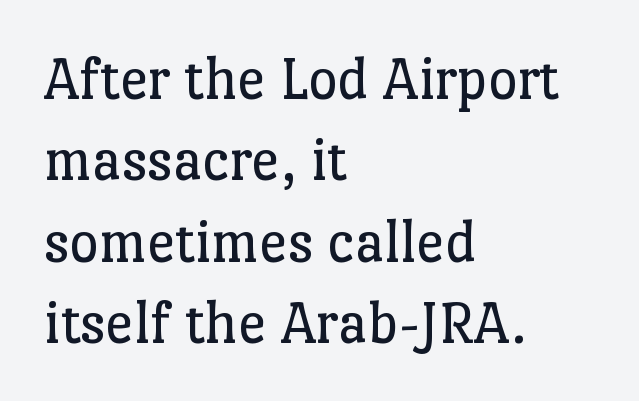
The image shows 63 px regular-weight serif type, upright; set left-aligned, normal line spacing (1.29x), normal letter spacing, not underlined; low stroke contrast and a medium x-height.
